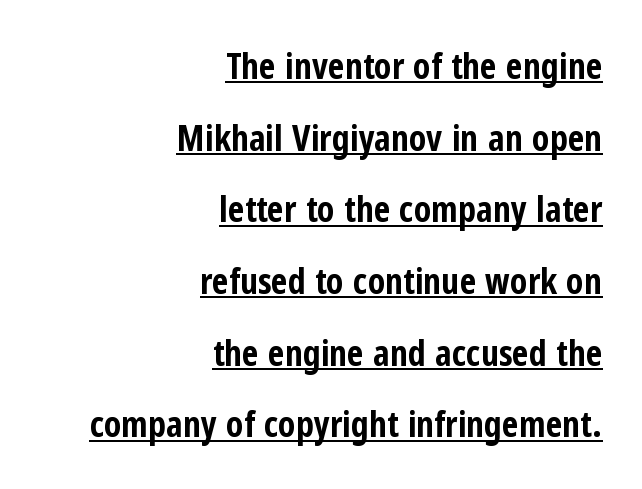
Q: Is the text bold? A: Yes.
Q: Is the text italic (slanted)? A: No, it is upright.
Q: Is the typeface a serif or a sans-serif typeface? A: Sans-serif.
Q: Is the text underlined? A: Yes.
Q: How is the paragraph aligned? A: Right-aligned.
Q: Is the spacing between letters normal or unusually wide? A: Normal.
Q: Is the spacing between lines tight, normal or loose? A: Loose.
Q: Width (condensed, normal, or wide)? A: Condensed.
Q: Stroke contrast? A: Low.
Q: x-height? A: Medium.
Q: Monospaced? A: No.
